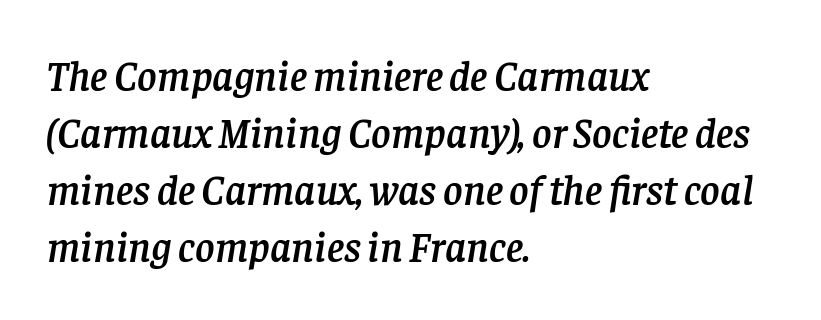
The image shows 42 px serif type, italic (leaning right); set left-aligned, normal line spacing (1.36x), normal letter spacing, not underlined; low stroke contrast and a large x-height.
